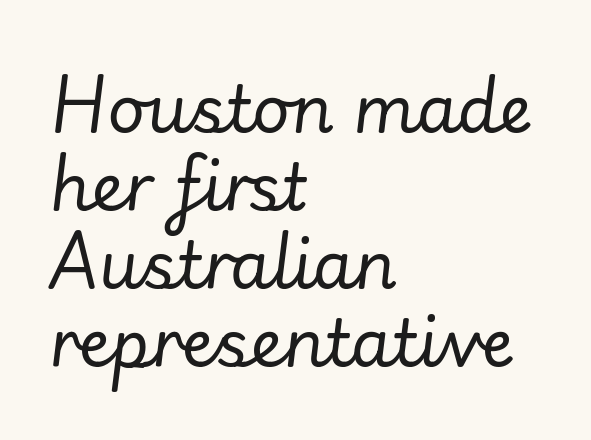
These lines keep a tight, regular rhythm from letter to letter. Horizontal alignment here is leftward, the default for most running prose. Is the stroke heavy? The answer is a plain regular-or-lighter. Decoration check: the copy has no underline. Do the characters align in a grid? No, the font is proportional.
